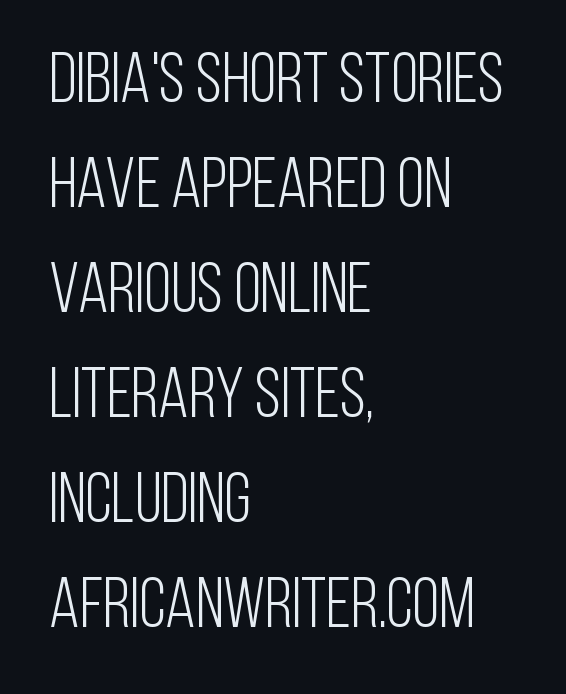
{"serif": "no", "italic": "no", "bold": "no", "weight": "light", "width": "condensed", "stroke_contrast": "low", "x_height": "large", "monospaced": "no", "underline": "no", "align": "left", "line_spacing": "normal", "line_spacing_ratio": 1.5, "letter_spacing": "normal", "letter_spacing_em": 0.0, "glyph_px": 70}
